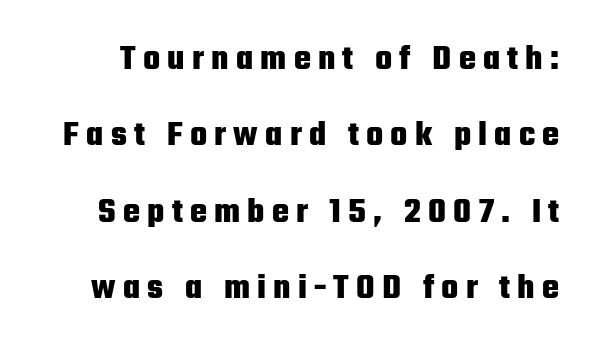
The image shows 36 px heavy, condensed sans-serif type, upright; set loose line spacing (2.12x), unusually wide letter spacing (+0.2 em), not underlined; low stroke contrast and a medium x-height.
